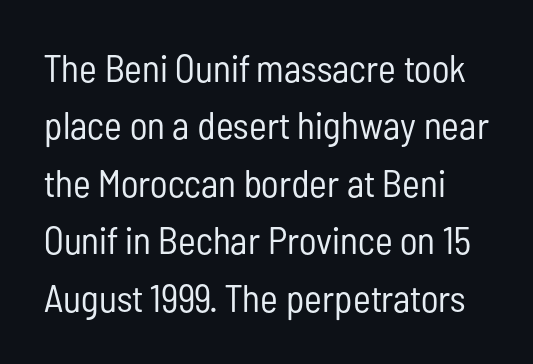
Q: Is the text bold? A: No.
Q: Is the text italic (slanted)? A: No, it is upright.
Q: Is the typeface a serif or a sans-serif typeface? A: Sans-serif.
Q: Is the text underlined? A: No.
Q: Is the spacing between letters normal or unusually wide? A: Normal.
Q: Is the spacing between lines tight, normal or loose? A: Normal.
Q: Width (condensed, normal, or wide)? A: Condensed.
Q: Stroke contrast? A: Low.
Q: x-height? A: Medium.
Q: Monospaced? A: No.
